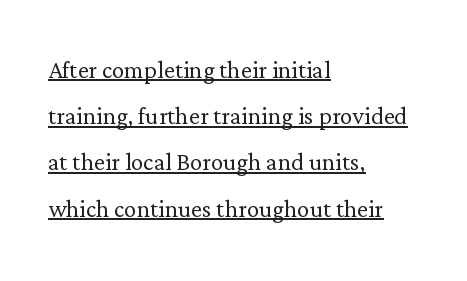
Q: Is the text bold? A: No.
Q: Is the text italic (slanted)? A: No, it is upright.
Q: Is the typeface a serif or a sans-serif typeface? A: Serif.
Q: Is the text underlined? A: Yes.
Q: How is the paragraph aligned? A: Left-aligned.
Q: Is the spacing between letters normal or unusually wide? A: Normal.
Q: Is the spacing between lines tight, normal or loose? A: Normal.
Q: Width (condensed, normal, or wide)? A: Normal.
Q: Stroke contrast? A: Low.
Q: x-height? A: Medium.
Q: Monospaced? A: No.
